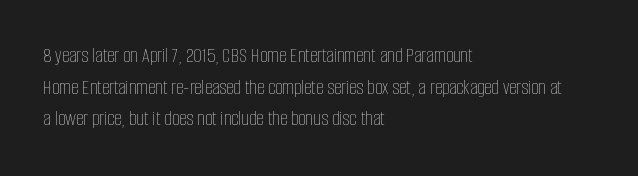
Q: Is the text bold? A: No.
Q: Is the text italic (slanted)? A: No, it is upright.
Q: Is the text underlined? A: No.
Q: How is the paragraph aligned? A: Left-aligned.
Q: Is the spacing between letters normal or unusually wide? A: Normal.
Q: Is the spacing between lines tight, normal or loose? A: Normal.
